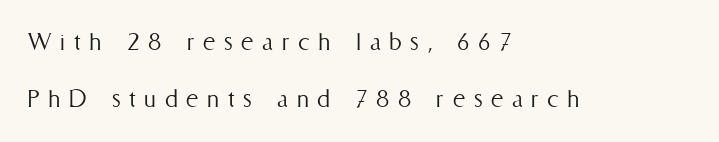
The image shows 29 px light, condensed type, upright; set left-aligned, loose line spacing (1.96x), unusually wide letter spacing (+0.3 em), not underlined; medium stroke contrast and a medium x-height.
